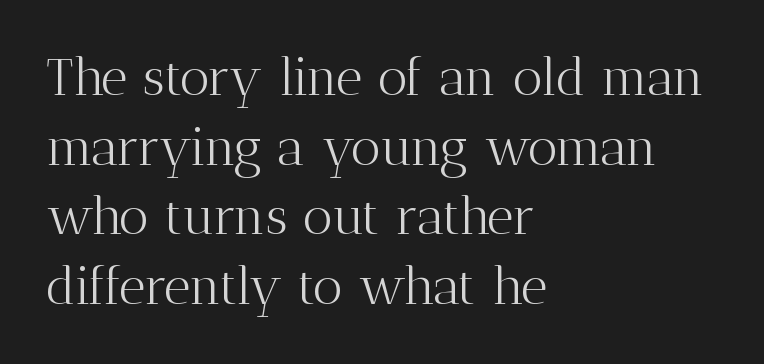
{"serif": "yes", "italic": "no", "bold": "no", "weight": "light", "width": "normal", "stroke_contrast": "medium", "x_height": "medium", "monospaced": "no", "underline": "no", "align": "left", "line_spacing": "normal", "line_spacing_ratio": 1.34, "letter_spacing": "normal", "letter_spacing_em": 0.0, "glyph_px": 52}
